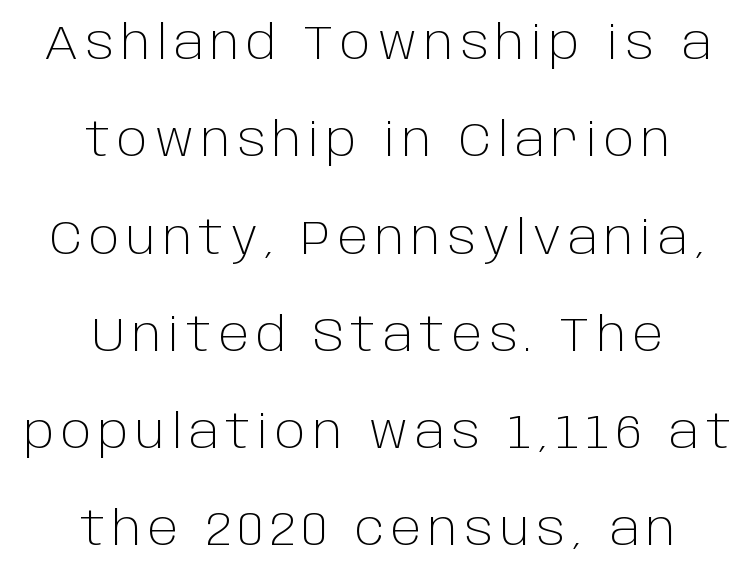
The image shows 47 px light sans-serif type, upright; set centered, loose line spacing (2.07x), not underlined; low stroke contrast and a large x-height.
